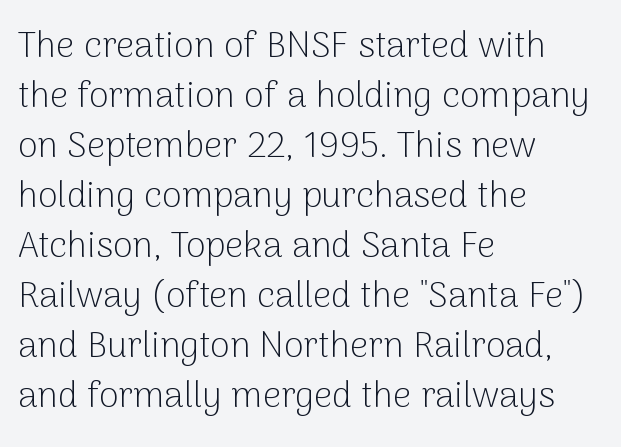
If you drew a ruler down the left edge, every line would touch it. The strip under each line holds only bare page. It's the straight-up-and-down kind of type. How are the letters spaced? Ordinarily, with no added tracking. Look at the bottom of the vertical strokes: they stop flat, with no serifs.
